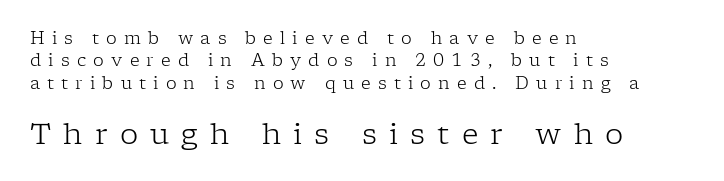
The image shows 29 px light serif type, upright; set left-aligned, normal line spacing (1.32x), unusually wide letter spacing (+0.42 em), not underlined; the second (bottom) block is 1.71x larger; low stroke contrast and a medium x-height.
